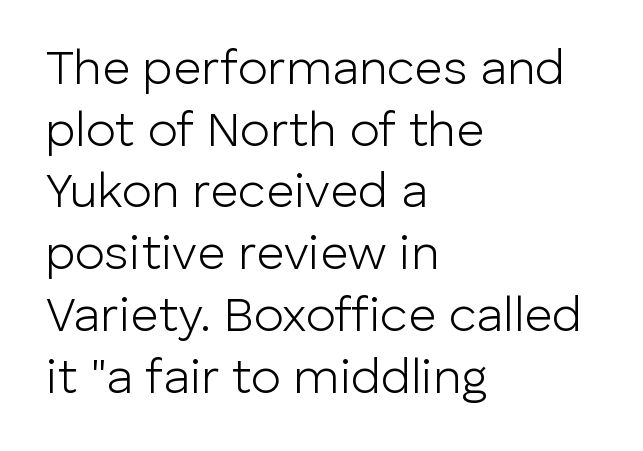
{"serif": "no", "italic": "no", "bold": "no", "weight": "light", "width": "normal", "stroke_contrast": "low", "x_height": "medium", "monospaced": "no", "underline": "no", "align": "left", "line_spacing": "normal", "line_spacing_ratio": 1.26, "letter_spacing": "normal", "letter_spacing_em": 0.0, "glyph_px": 49}
